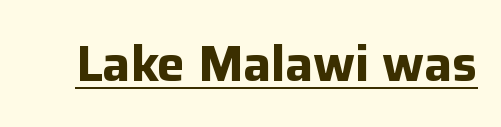
{"serif": "no", "italic": "no", "bold": "yes", "weight": "bold", "width": "normal", "stroke_contrast": "low", "x_height": "medium", "monospaced": "no", "underline": "yes", "letter_spacing": "normal", "letter_spacing_em": 0.0, "glyph_px": 50}
